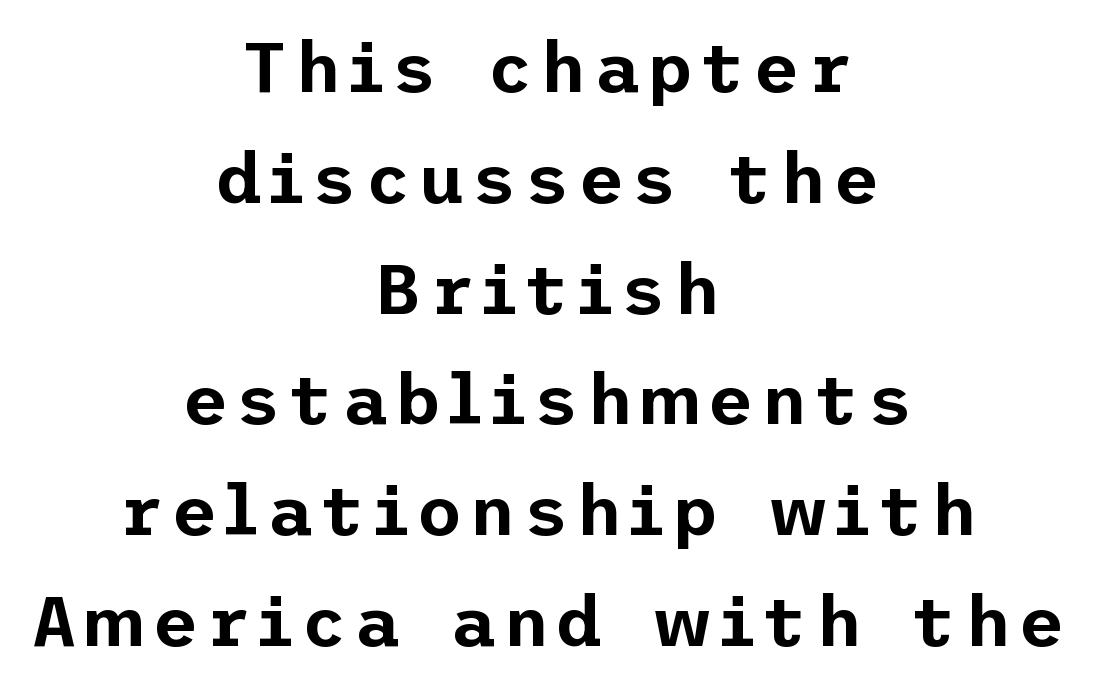
Quick note: underline off. Font category for this specimen: sans-serif. Is the block centered? Yes — each line is placed symmetrically about the middle. Interline gaps are of average width in this sample. Every stem runs plumb, perpendicular to the baseline.
